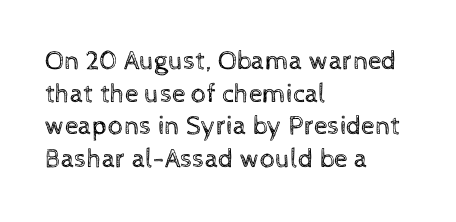
The image shows 27 px text type, upright; set left-aligned, line spacing 1.21x, normal letter spacing, not underlined.
